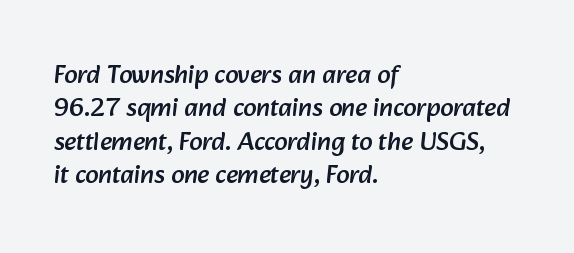
The designer left line spacing at the default. Horizontal alignment here is leftward, the default for most running prose. The strip under each line holds only bare page. In terms of letterspacing, this is plain default setting.
